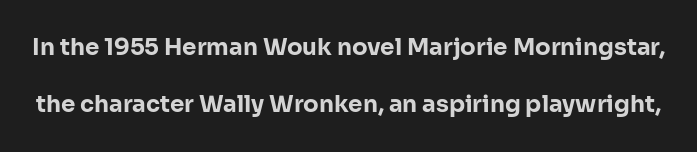
The image shows 23 px bold type, upright; set loose line spacing (2.5x), normal letter spacing, not underlined.
